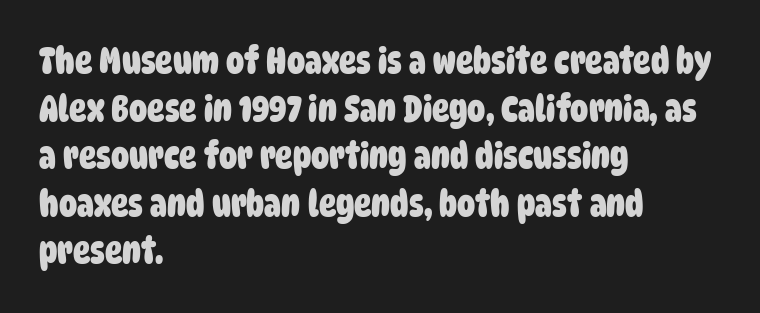
The image shows 36 px heavy, condensed sans-serif type; set left-aligned, normal line spacing (1.32x), normal letter spacing, not underlined; low stroke contrast and a large x-height.
